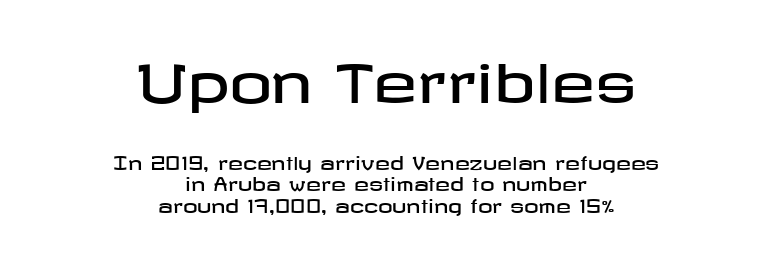
The image shows 53 px wide sans-serif type, upright; set centered, line spacing 1.17x, normal letter spacing, not underlined; the first (top) block is 2.94x larger; low stroke contrast and a medium x-height.
